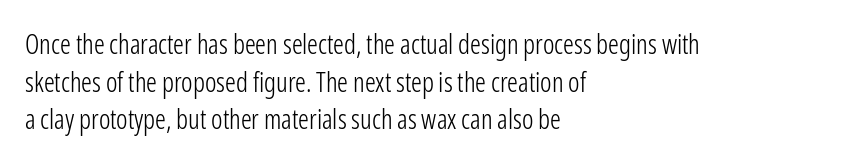
{"italic": "no", "bold": "no", "underline": "no", "align": "left", "line_spacing": "normal", "line_spacing_ratio": 1.39, "letter_spacing": "normal", "letter_spacing_em": 0.0, "glyph_px": 27}
